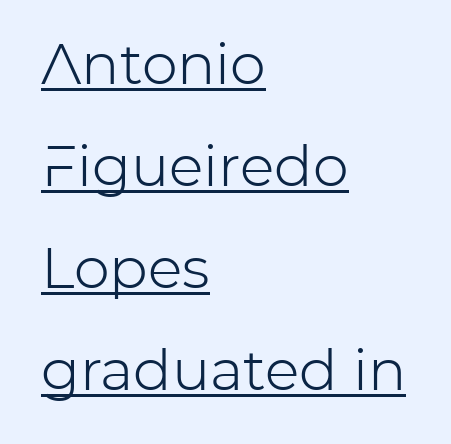
{"serif": "no", "italic": "no", "bold": "no", "weight": "light", "width": "normal", "stroke_contrast": "low", "x_height": "medium", "monospaced": "no", "underline": "yes", "align": "left", "line_spacing_ratio": 1.79, "letter_spacing": "normal", "letter_spacing_em": 0.0, "glyph_px": 57}
